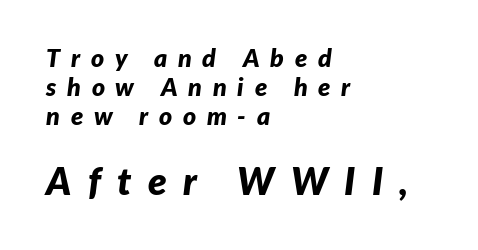
Q: Is the text bold? A: Yes.
Q: Is the text italic (slanted)? A: Yes, it leans right by about 7 degrees.
Q: Is the text underlined? A: No.
Q: How is the paragraph aligned? A: Left-aligned.
Q: Is the spacing between letters normal or unusually wide? A: Unusually wide.
Q: Which block of text is set in a larger size, the first (top) or the second (bottom)? A: The second (bottom) one.
Q: Width (condensed, normal, or wide)? A: Normal.
Q: Stroke contrast? A: Low.
Q: x-height? A: Medium.
Q: Monospaced? A: No.
